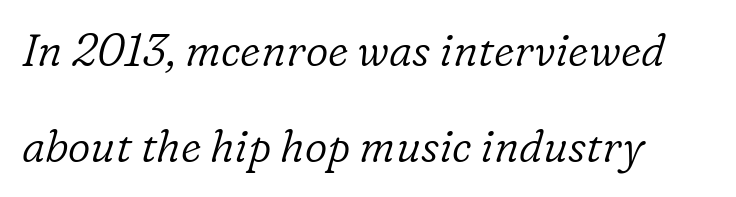
The image shows 44 px light serif type, italic (leaning right); set left-aligned, loose line spacing (2.19x), normal letter spacing, not underlined; low stroke contrast and a medium x-height.
